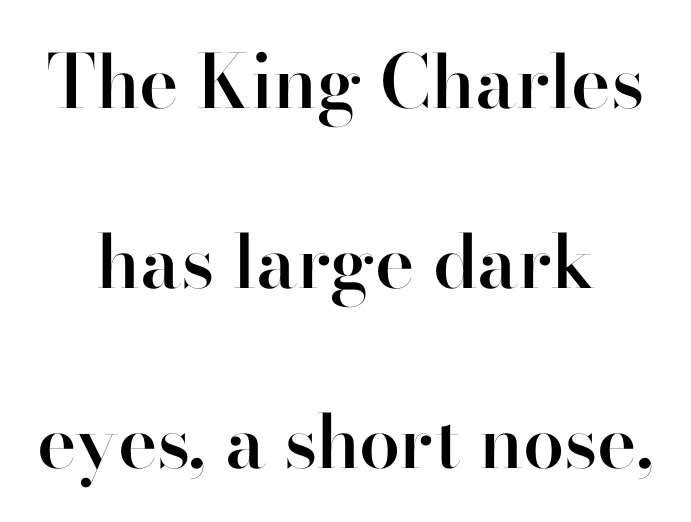
{"serif": "no", "italic": "no", "bold": "semi", "weight": "semibold", "width": "normal", "stroke_contrast": "high", "x_height": "small", "monospaced": "no", "underline": "no", "line_spacing": "loose", "line_spacing_ratio": 2.43, "letter_spacing": "normal", "letter_spacing_em": 0.0, "glyph_px": 74}
